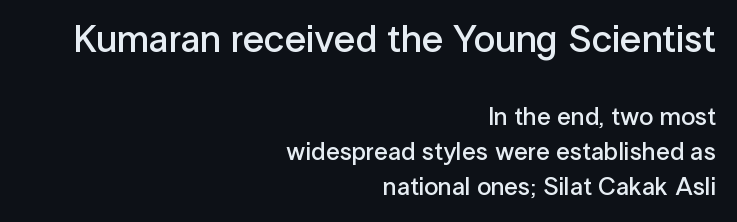
{"serif": "no", "italic": "no", "bold": "semi", "weight": "semibold", "width": "normal", "stroke_contrast": "low", "x_height": "medium", "monospaced": "no", "underline": "no", "align": "right", "line_spacing": "normal", "line_spacing_ratio": 1.41, "letter_spacing": "normal", "letter_spacing_em": 0.0, "larger_block": "first", "size_ratio": 1.52, "glyph_px": 38}
